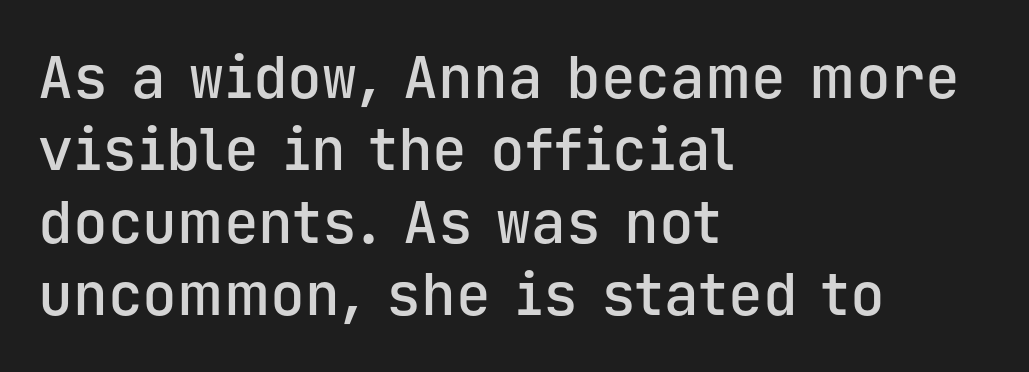
Nothing unusual about the tracking: characters are spaced as the font intends. Regarding serifs, this sample does without them. Caption: multi-line text, flush left, ragged right. Beneath every word, the page is bare. Posture: vertical. Heft: intermediate — a semibold.
